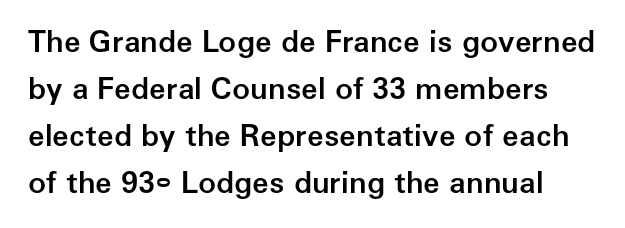
{"serif": "no", "italic": "no", "bold": "semi", "weight": "semibold", "width": "normal", "stroke_contrast": "low", "x_height": "medium", "monospaced": "no", "underline": "no", "line_spacing": "normal", "line_spacing_ratio": 1.57, "letter_spacing": "normal", "letter_spacing_em": 0.0, "glyph_px": 30}
